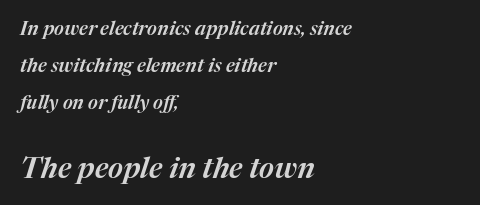
Q: Is the text italic (slanted)? A: Yes, it leans right by about 17 degrees.
Q: Is the text underlined? A: No.
Q: How is the paragraph aligned? A: Left-aligned.
Q: Is the spacing between letters normal or unusually wide? A: Normal.
Q: Is the spacing between lines tight, normal or loose? A: Loose.
Q: Which block of text is set in a larger size, the first (top) or the second (bottom)? A: The second (bottom) one.
Q: Width (condensed, normal, or wide)? A: Normal.
Q: Stroke contrast? A: Medium.
Q: x-height? A: Medium.
Q: Monospaced? A: No.
